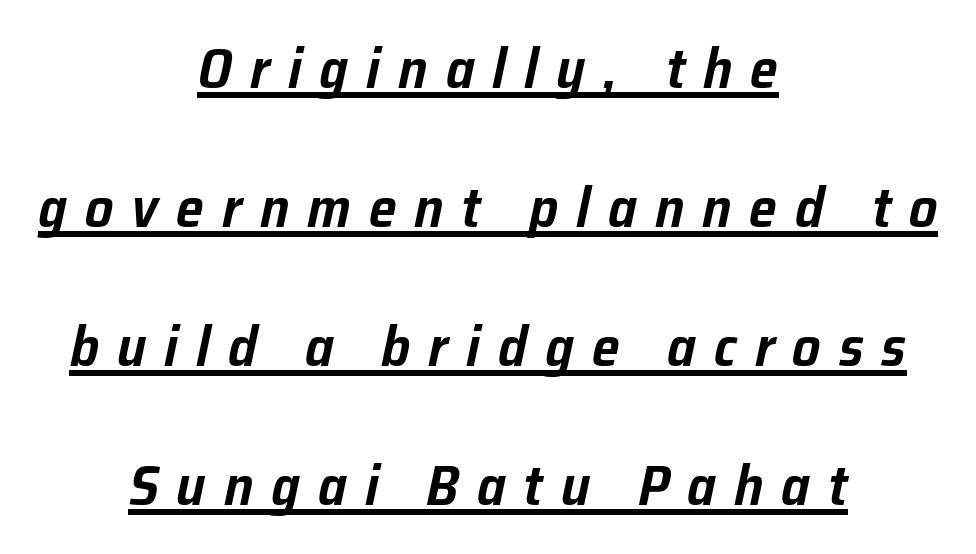
Characters are canted at an angle relative to the baseline's perpendicular. Is the letter spacing exaggerated? Yes — the characters are pushed far apart. The face used here is proportionally spaced, like ordinary book or web type. The rendered words wear a rule along their underside. The block of text is sparse from top to bottom, with ample space between rows.
